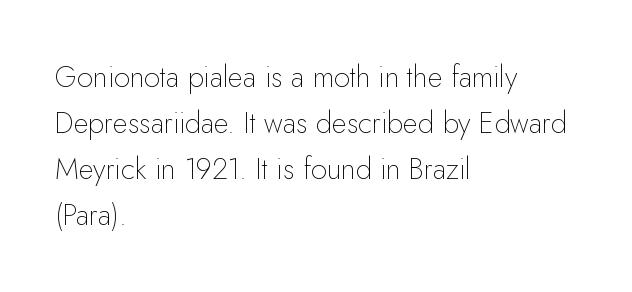
Anything drawn beneath the words? Only blank space. No heavy texture on the line: the type isn't bold. Grotesque or geometric, the face here clearly has no serifs. This sample has the flowing, uneven cadence of proportional lettering. Short note: letters normally spaced. Ordinary non-slanted type is in use.
